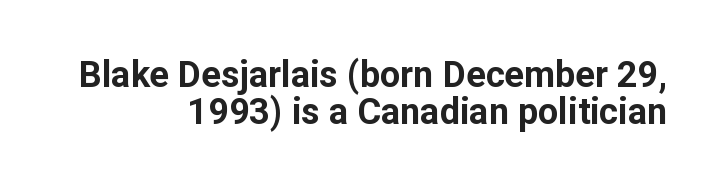
Clear beneath every line of the passage. The typesetter chose a ragged-left arrangement here. Every stem runs plumb, perpendicular to the baseline. The glyphs in this specimen are sans serif. Look at the tracking — it's just the regular setting, nothing added.
